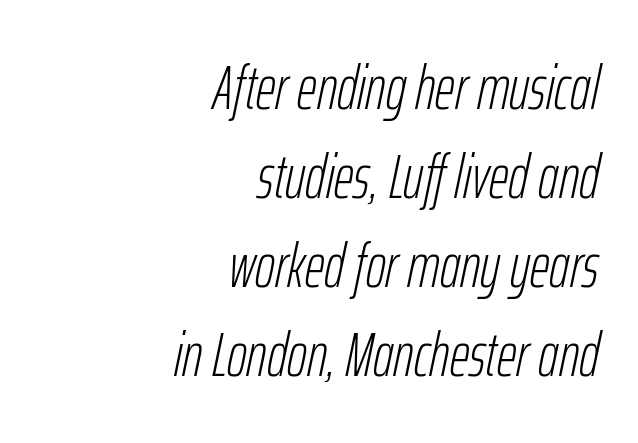
{"italic": "yes", "lean": "right", "slant_degrees": 12, "bold": "no", "weight": "light", "width": "condensed", "stroke_contrast": "low", "x_height": "medium", "monospaced": "no", "underline": "no", "align": "right", "line_spacing": "normal", "line_spacing_ratio": 1.46, "letter_spacing": "normal", "letter_spacing_em": 0.0, "glyph_px": 61}
